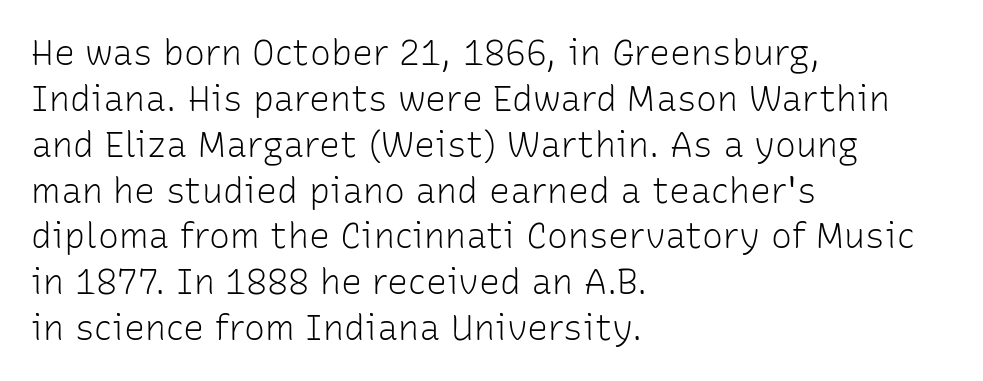
A roman cut, with each character standing at attention. The font family rendered here belongs to the sans-serif group. Here the designer chose a conventional face with non-uniform glyph widths. Honestly, there is no underline to notice here at all. Unbolded letterforms with no extra heft.
